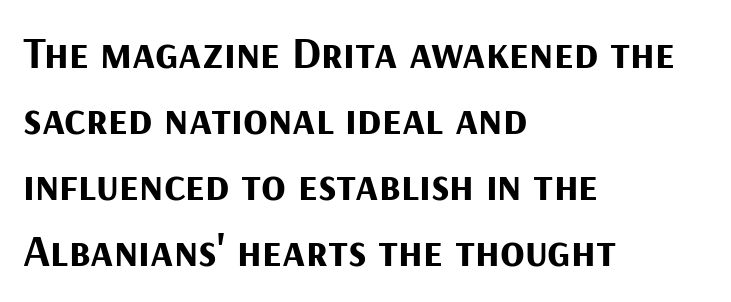
Thick stems and heavy bowls — unmistakably bold. The typeface chosen for these lines omits serifs. Leading matches the norm, producing a regular column. No italicization has been applied; the sample stays upright. Think of a printed novel: that variable character pitch is what you see here.
